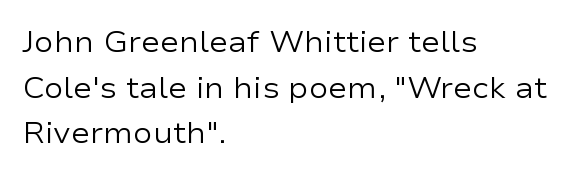
{"serif": "no", "italic": "no", "bold": "no", "weight": "regular", "width": "wide", "stroke_contrast": "low", "x_height": "medium", "monospaced": "no", "underline": "no", "align": "left", "line_spacing": "normal", "line_spacing_ratio": 1.57, "letter_spacing": "normal", "letter_spacing_em": 0.0, "glyph_px": 29}
